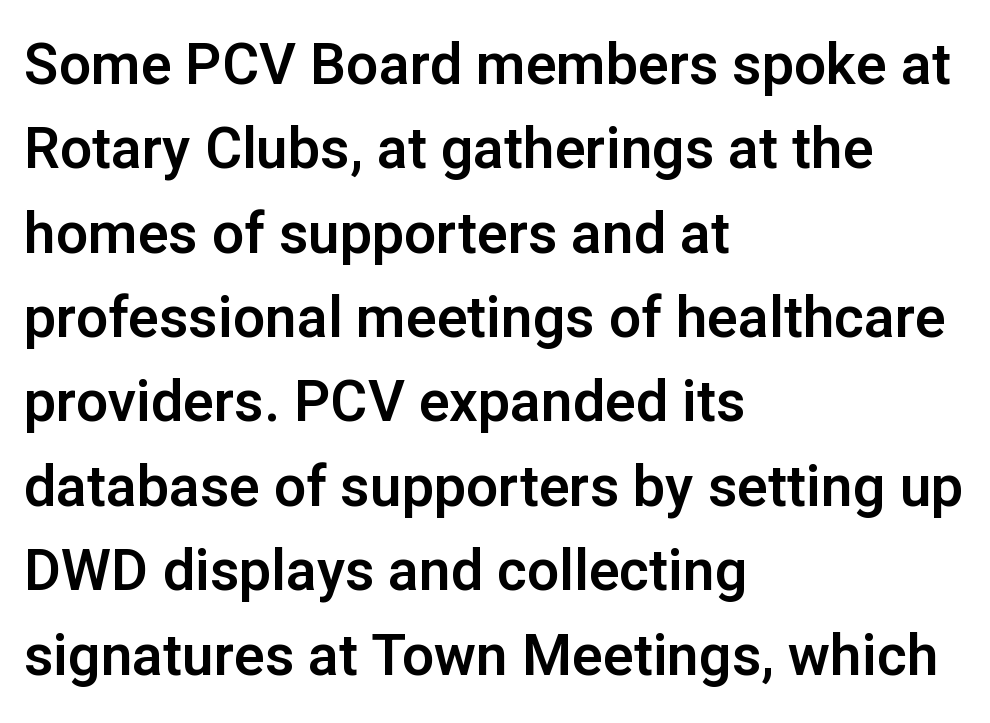
The image shows 57 px sans-serif type, upright; set left-aligned, normal line spacing (1.48x), normal letter spacing, not underlined; low stroke contrast and a medium x-height.
